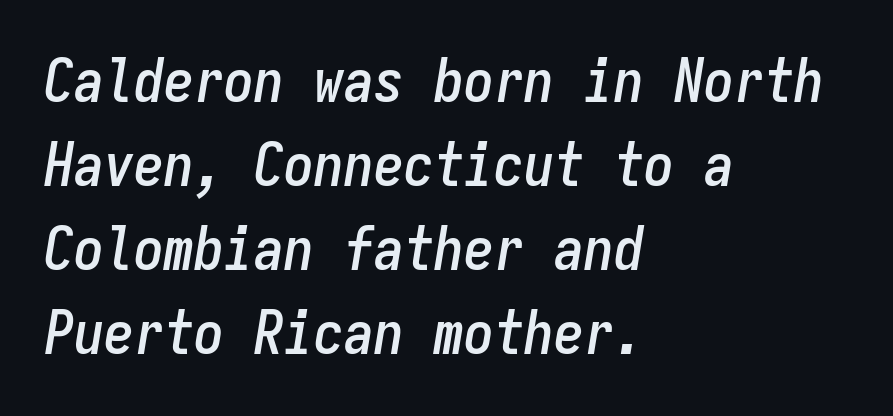
The image shows 60 px condensed type, italic (leaning right), monospaced; set left-aligned, normal line spacing (1.4x), normal letter spacing, not underlined; low stroke contrast and a medium x-height.
